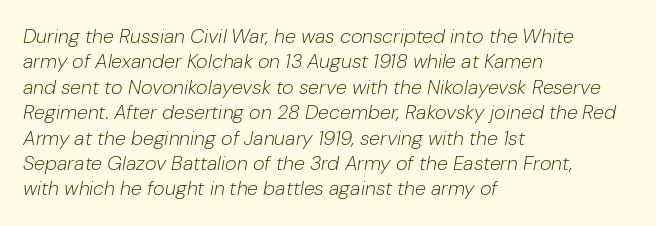
Has an underline been added? It has not. The ragged edge is on the right, which tells us the setting is flush left. This is oblique type, the kind used for emphasis or titles. Characters follow at the spacing the type designer built in. The rendering uses a moderate line-height, typical for paragraphs. Compared with a typical body face, this is equally light or lighter still.
